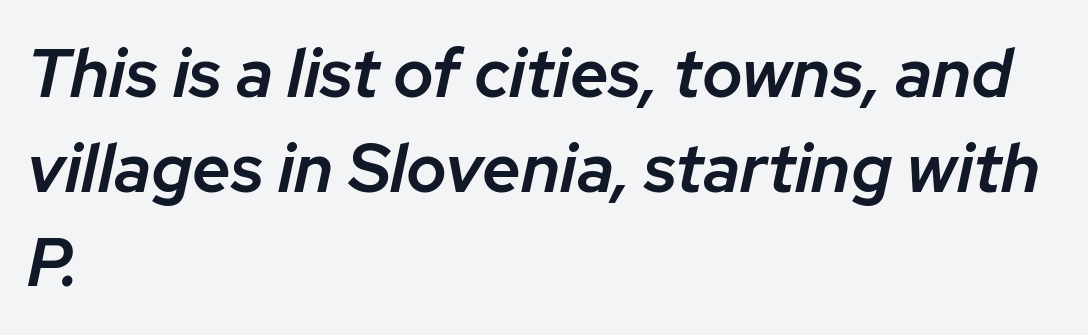
Honestly, the row spacing looks completely unremarkable. Caption: semibold face, moderately heavy strokes. Any mark beneath the type? The region is blank. What stands out about the letter spacing? Nothing — it is the standard amount.
